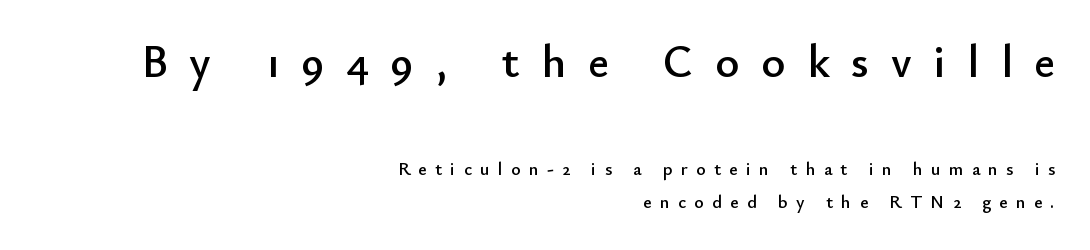
The image shows 46 px sans-serif type, upright; set right-aligned, line spacing 1.87x, unusually wide letter spacing (+0.47 em), not underlined; the first (top) block is 2.56x larger; low stroke contrast and a small x-height.
